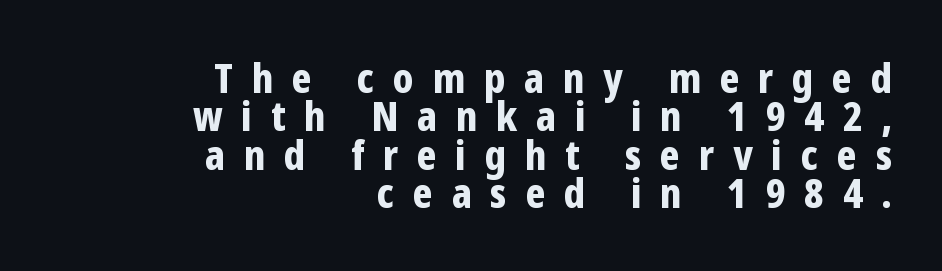
{"serif": "no", "italic": "no", "bold": "yes", "weight": "bold", "width": "condensed", "stroke_contrast": "low", "x_height": "medium", "monospaced": "no", "underline": "no", "align": "right", "line_spacing": "tight", "line_spacing_ratio": 0.96, "letter_spacing": "wide", "letter_spacing_em": 0.47, "glyph_px": 40}
